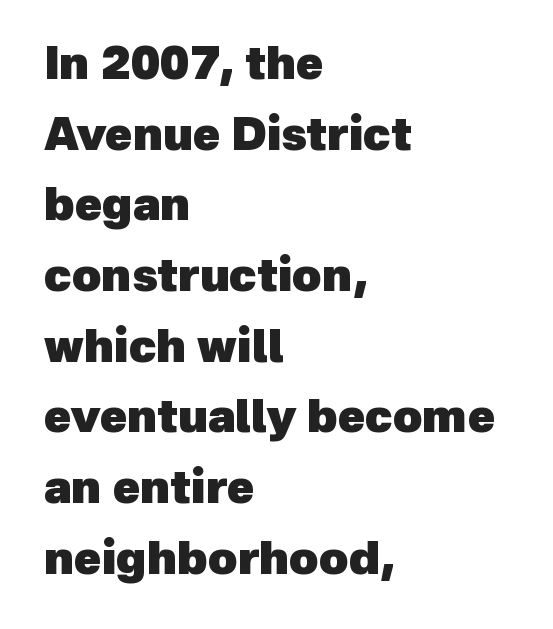
Beneath every word, the page is bare. In terms of weight, the rendering is a true, heavy bold. Horizontally, the lines are justified to the leading edge only. Character widths vary here, with narrow letters taking less room than wide ones.
